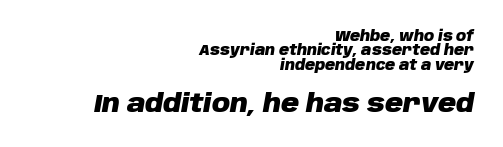
Q: Is the text bold? A: Yes.
Q: Is the text italic (slanted)? A: Yes, it leans right by about 10 degrees.
Q: Is the text underlined? A: No.
Q: How is the paragraph aligned? A: Right-aligned.
Q: Is the spacing between letters normal or unusually wide? A: Normal.
Q: Is the spacing between lines tight, normal or loose? A: Tight.
Q: Which block of text is set in a larger size, the first (top) or the second (bottom)? A: The second (bottom) one.
